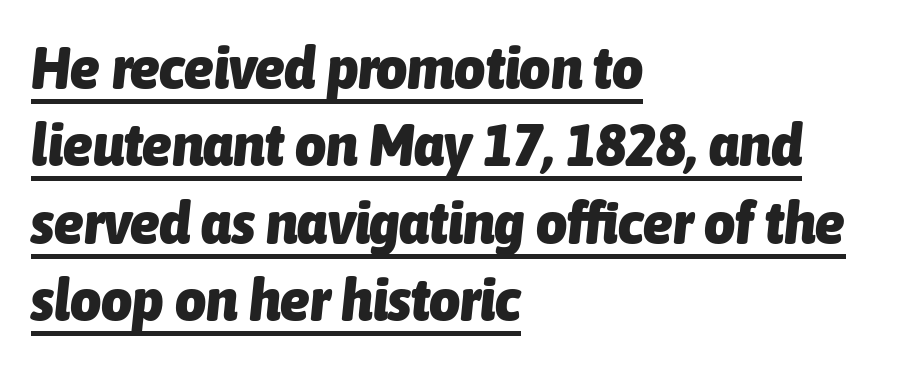
{"italic": "yes", "lean": "right", "slant_degrees": 6, "bold": "yes", "weight": "heavy", "width": "condensed", "stroke_contrast": "low", "x_height": "medium", "monospaced": "no", "underline": "yes", "align": "left", "line_spacing": "normal", "line_spacing_ratio": 1.29, "letter_spacing": "normal", "letter_spacing_em": 0.0, "glyph_px": 60}
